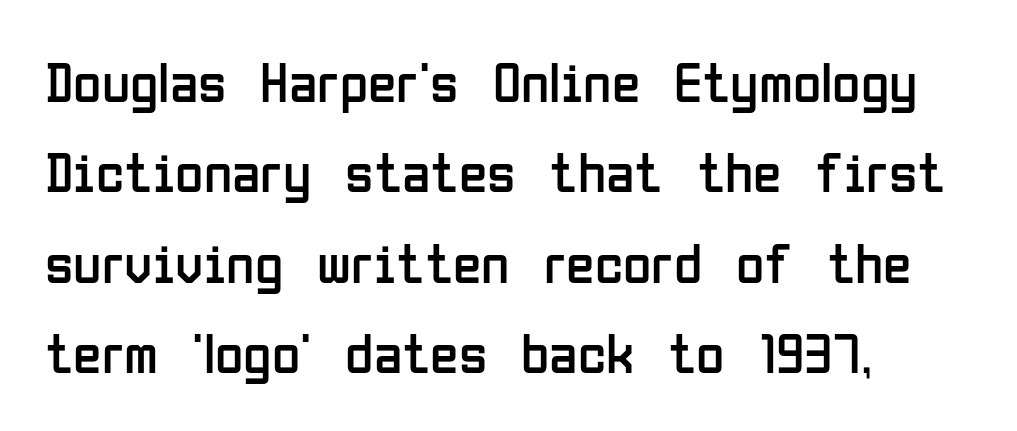
Q: Is the text bold? A: No.
Q: Is the text italic (slanted)? A: No, it is upright.
Q: Is the typeface a serif or a sans-serif typeface? A: Sans-serif.
Q: Is the text underlined? A: No.
Q: How is the paragraph aligned? A: Left-aligned.
Q: Is the spacing between letters normal or unusually wide? A: Normal.
Q: Is the spacing between lines tight, normal or loose? A: Normal.
Q: Width (condensed, normal, or wide)? A: Condensed.
Q: Stroke contrast? A: Low.
Q: x-height? A: Medium.
Q: Monospaced? A: No.
